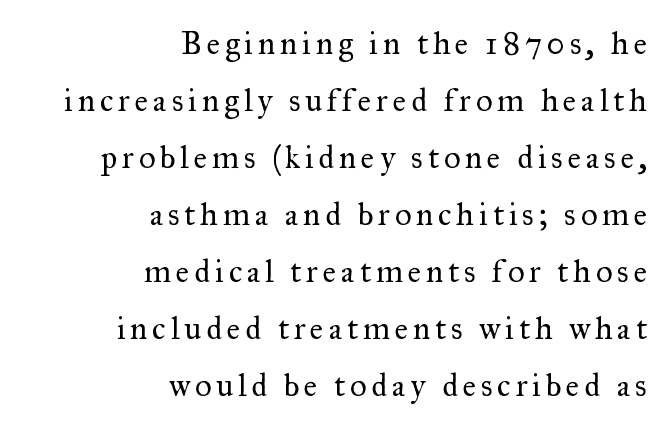
Q: Is the text bold? A: No.
Q: Is the text italic (slanted)? A: No, it is upright.
Q: Is the typeface a serif or a sans-serif typeface? A: Serif.
Q: Is the text underlined? A: No.
Q: How is the paragraph aligned? A: Right-aligned.
Q: Width (condensed, normal, or wide)? A: Normal.
Q: Stroke contrast? A: Medium.
Q: x-height? A: Small.
Q: Monospaced? A: No.
